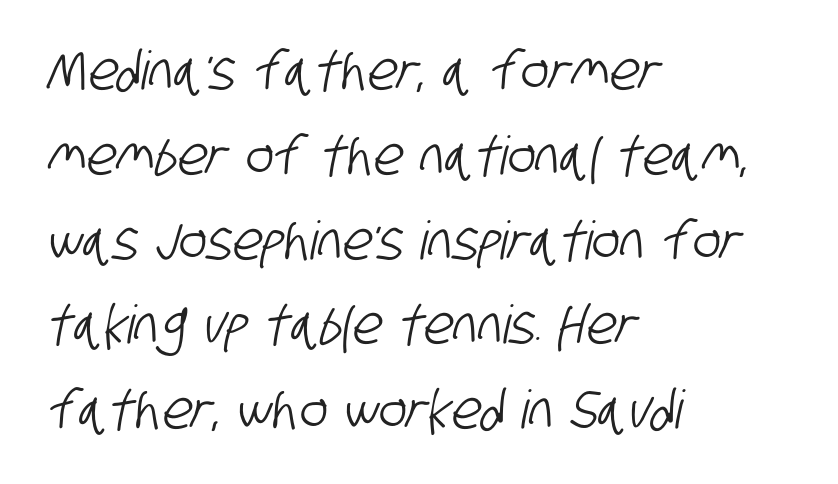
{"serif": "no", "width": "condensed", "stroke_contrast": "low", "x_height": "large", "monospaced": "no", "underline": "no", "align": "left", "line_spacing": "normal", "line_spacing_ratio": 1.6, "letter_spacing": "normal", "letter_spacing_em": 0.0, "glyph_px": 53}
